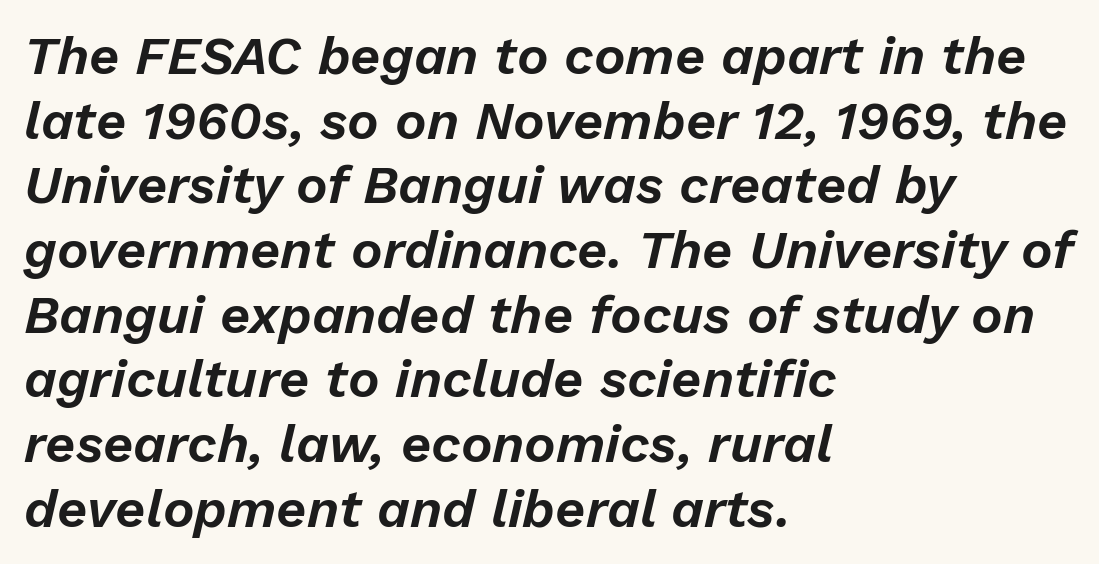
The lines are quadded left. These lines are rendered in a variable-pitch font. There's an unmistakable incline to the writing here. Any mark beneath the type? The region is blank. How are the letters spaced? Ordinarily, with no added tracking.
